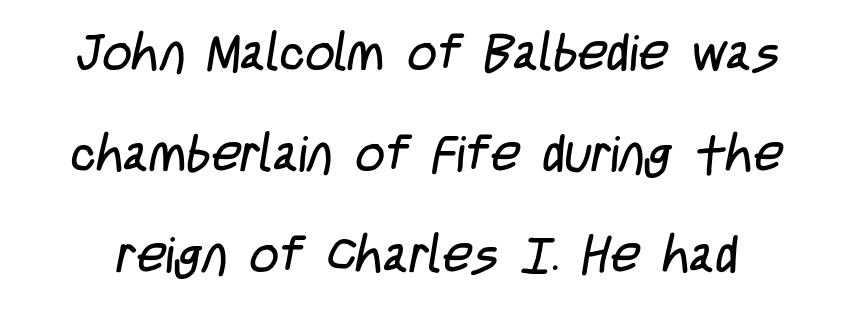
Q: Is the text bold? A: No.
Q: Is the typeface a serif or a sans-serif typeface? A: Sans-serif.
Q: Is the text underlined? A: No.
Q: Is the spacing between letters normal or unusually wide? A: Normal.
Q: Is the spacing between lines tight, normal or loose? A: Loose.
Q: Width (condensed, normal, or wide)? A: Condensed.
Q: Stroke contrast? A: Low.
Q: x-height? A: Large.
Q: Monospaced? A: No.
